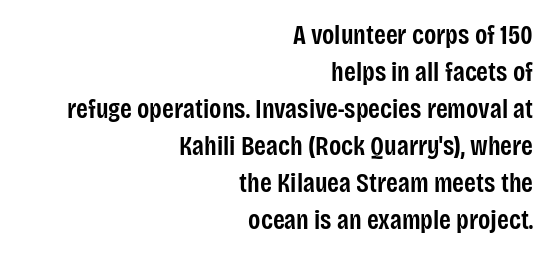
{"italic": "no", "bold": "semi", "underline": "no", "align": "right", "line_spacing": "normal", "line_spacing_ratio": 1.37, "letter_spacing": "normal", "letter_spacing_em": 0.0, "glyph_px": 27}
